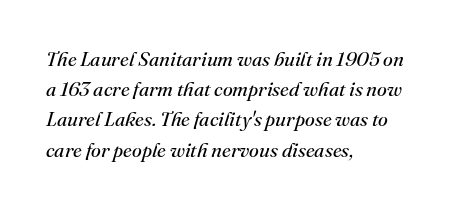
Notice how descenders clear the ascenders below comfortably — that's standard leading. Stem width sits at or under what a default text font uses. Only glyphs here, with clear space below each row. Caption: standard tracking, unaltered.
